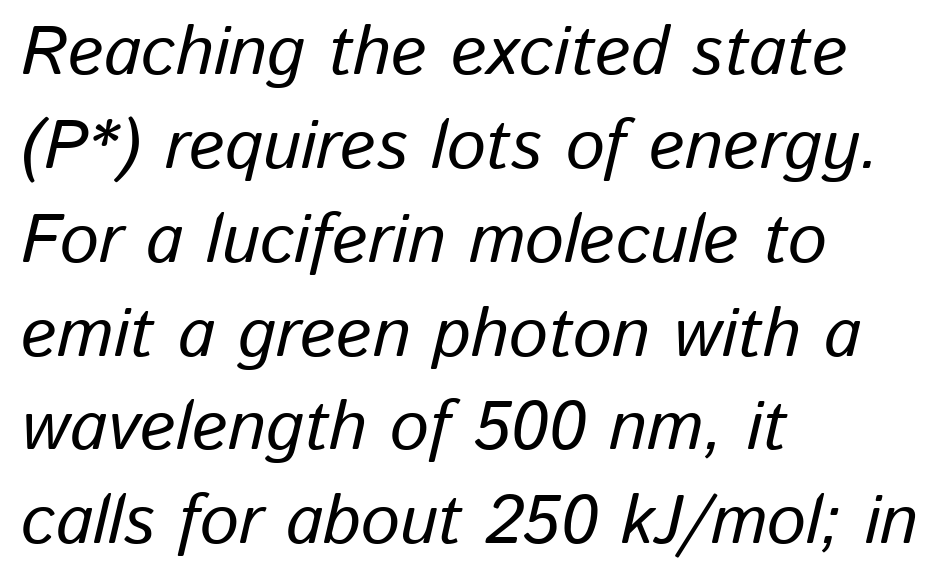
{"italic": "yes", "lean": "right", "slant_degrees": 13, "width": "normal", "stroke_contrast": "low", "x_height": "medium", "monospaced": "no", "underline": "no", "align": "left", "line_spacing": "normal", "line_spacing_ratio": 1.36, "letter_spacing": "normal", "letter_spacing_em": 0.0, "glyph_px": 69}
